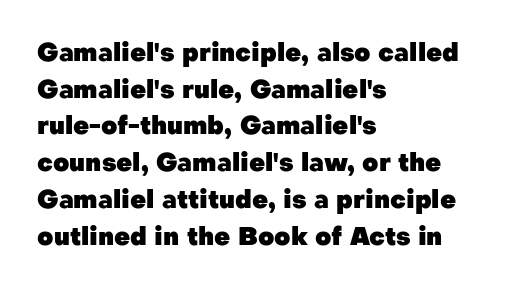
Compared with an ordinary text face, these strokes are far heavier — a full bold. Tall strokes in this sample are plumb rather than angled. Reading down the block, your eye returns to a fixed left position each line. The space directly below the letters is spotless. Leading matches the norm, producing a regular column. The type is set solid horizontally, with unmodified tracking.
